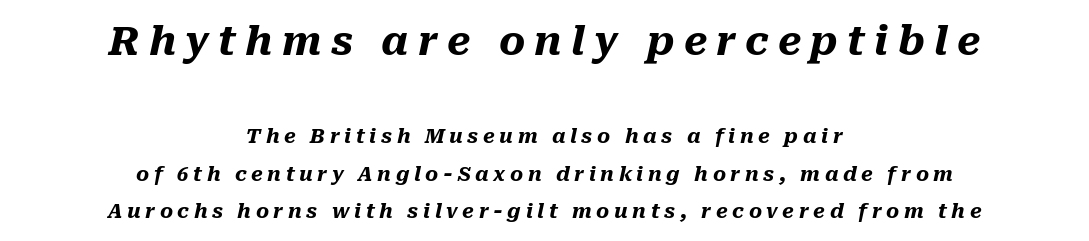
{"italic": "yes", "lean": "right", "slant_degrees": 10, "bold": "yes", "weight": "heavy", "width": "normal", "stroke_contrast": "medium", "x_height": "medium", "monospaced": "no", "underline": "no", "align": "center", "line_spacing_ratio": 1.88, "letter_spacing": "wide", "letter_spacing_em": 0.23, "larger_block": "first", "size_ratio": 2.0, "glyph_px": 40}
